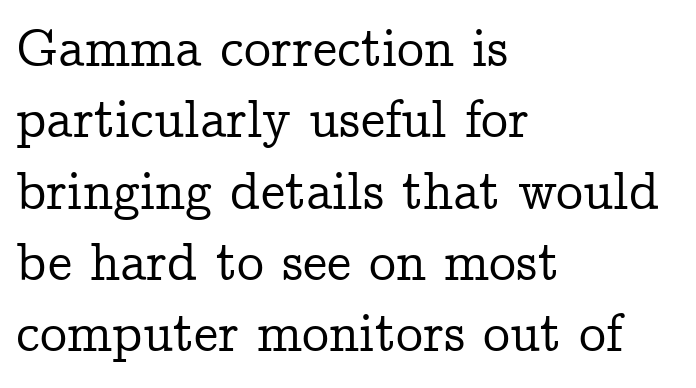
Q: Is the text italic (slanted)? A: No, it is upright.
Q: Is the typeface a serif or a sans-serif typeface? A: Serif.
Q: Is the text underlined? A: No.
Q: How is the paragraph aligned? A: Left-aligned.
Q: Is the spacing between letters normal or unusually wide? A: Normal.
Q: Is the spacing between lines tight, normal or loose? A: Normal.
Q: Width (condensed, normal, or wide)? A: Normal.
Q: Stroke contrast? A: Low.
Q: x-height? A: Medium.
Q: Monospaced? A: No.
